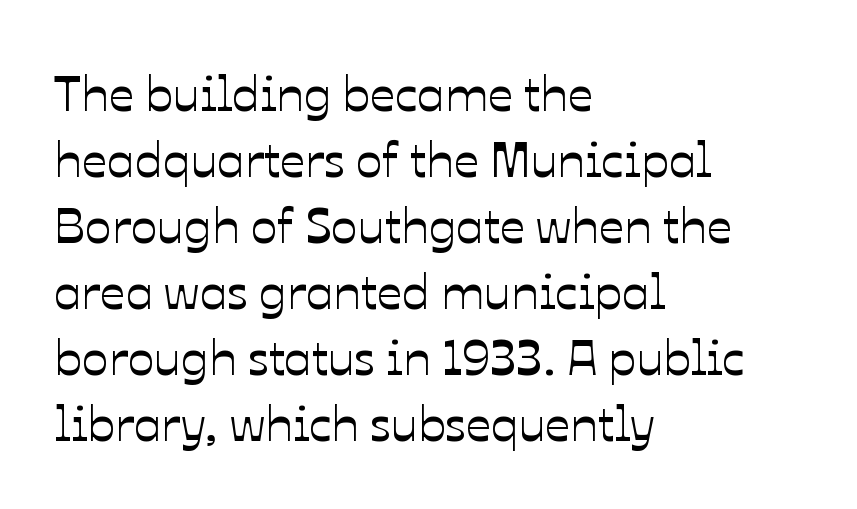
The image shows 50 px text type, upright; set left-aligned, normal line spacing (1.32x), normal letter spacing, not underlined; low stroke contrast and a medium x-height.
